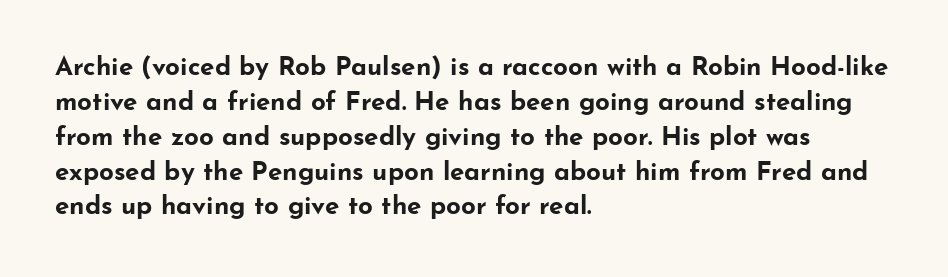
Q: Is the text bold? A: Yes.
Q: Is the text italic (slanted)? A: No, it is upright.
Q: Is the text underlined? A: No.
Q: How is the paragraph aligned? A: Left-aligned.
Q: Is the spacing between letters normal or unusually wide? A: Normal.
Q: Is the spacing between lines tight, normal or loose? A: Normal.
